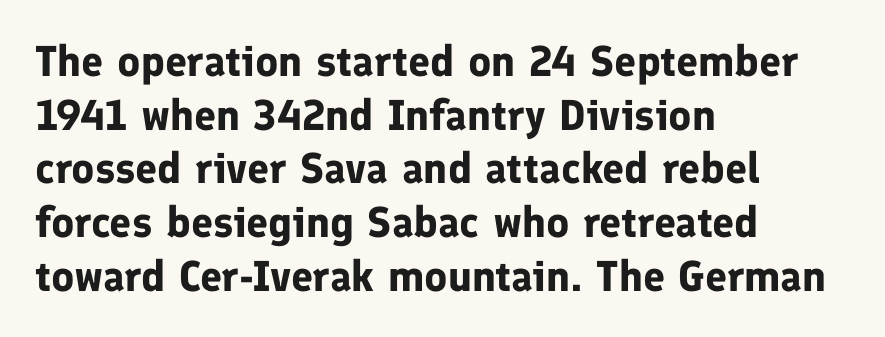
Q: Is the text bold? A: Yes.
Q: Is the text italic (slanted)? A: No, it is upright.
Q: Is the typeface a serif or a sans-serif typeface? A: Sans-serif.
Q: Is the text underlined? A: No.
Q: How is the paragraph aligned? A: Left-aligned.
Q: Is the spacing between letters normal or unusually wide? A: Normal.
Q: Is the spacing between lines tight, normal or loose? A: Normal.
Q: Width (condensed, normal, or wide)? A: Normal.
Q: Stroke contrast? A: Low.
Q: x-height? A: Medium.
Q: Monospaced? A: No.
